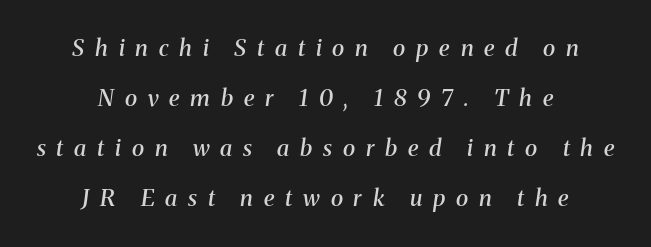
Q: Is the text bold? A: Semi-bold.
Q: Is the text italic (slanted)? A: Yes, it leans right by about 8 degrees.
Q: Is the text underlined? A: No.
Q: How is the paragraph aligned? A: Centered.
Q: Is the spacing between letters normal or unusually wide? A: Unusually wide.
Q: Is the spacing between lines tight, normal or loose? A: Loose.
